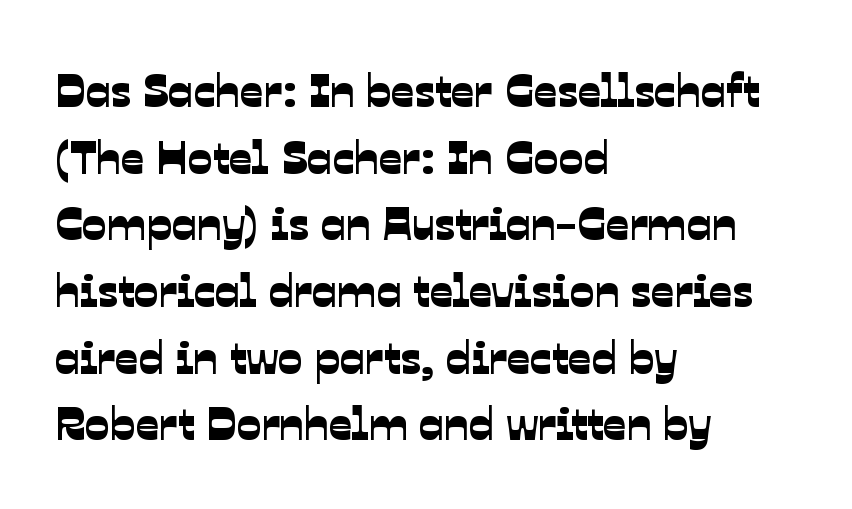
{"serif": "no", "width": "normal", "stroke_contrast": "low", "x_height": "medium", "monospaced": "no", "underline": "no", "align": "left", "line_spacing": "normal", "line_spacing_ratio": 1.45, "letter_spacing": "normal", "letter_spacing_em": 0.0, "glyph_px": 46}
